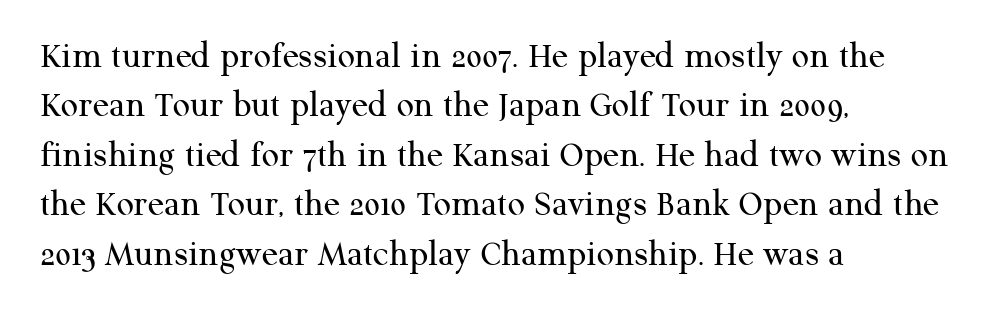
Q: Is the text bold? A: No.
Q: Is the text italic (slanted)? A: No, it is upright.
Q: Is the typeface a serif or a sans-serif typeface? A: Serif.
Q: Is the text underlined? A: No.
Q: How is the paragraph aligned? A: Left-aligned.
Q: Is the spacing between letters normal or unusually wide? A: Normal.
Q: Is the spacing between lines tight, normal or loose? A: Normal.
Q: Width (condensed, normal, or wide)? A: Normal.
Q: Stroke contrast? A: Medium.
Q: x-height? A: Medium.
Q: Monospaced? A: No.
